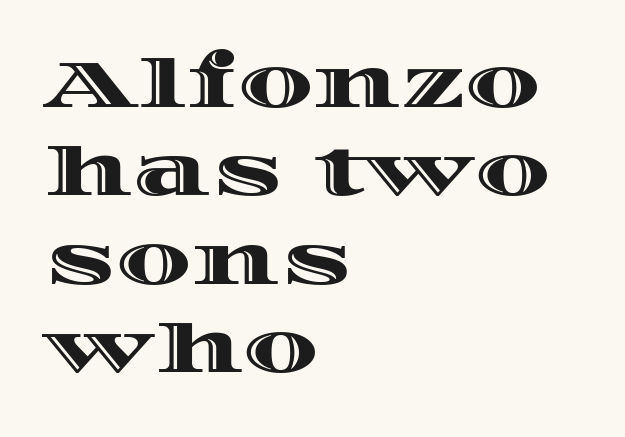
Q: Is the text italic (slanted)? A: No, it is upright.
Q: Is the text underlined? A: No.
Q: How is the paragraph aligned? A: Left-aligned.
Q: Is the spacing between letters normal or unusually wide? A: Normal.
Q: Is the spacing between lines tight, normal or loose? A: Normal.
Q: Width (condensed, normal, or wide)? A: Wide.
Q: x-height? A: Large.
Q: Monospaced? A: No.
